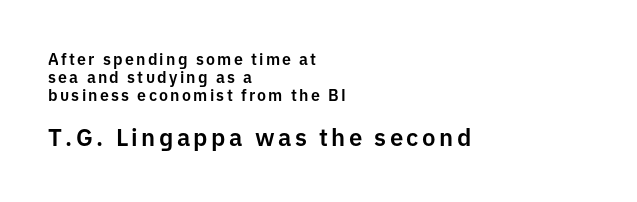
{"italic": "no", "underline": "no", "align": "left", "line_spacing": "tight", "line_spacing_ratio": 1.13, "larger_block": "second", "size_ratio": 1.5, "glyph_px": 24}
